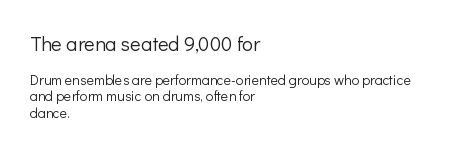
Line starts are locked; line ends wander. The initial chunk of copy outweighs the following chunk in type size. Unmarked baselines from the first word to the last. Tracking here is standard; glyphs follow each other at the usual distance.
